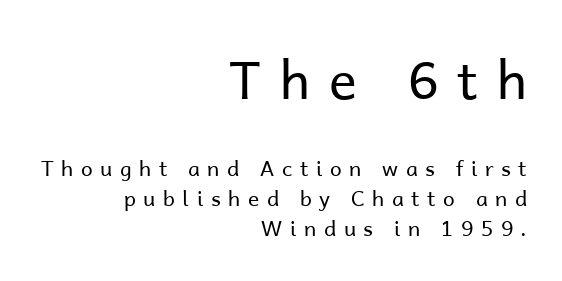
The weight would be labelled regular, book, light, or lighter still. Looks like regular typesetting: each glyph gets only the width it needs. Here the glyphs are tracked loosely, breaking word shapes into spaced letters. The lettering stays uniformly vertical, giving the passage a roman look. Has an underline been added? It has not.
